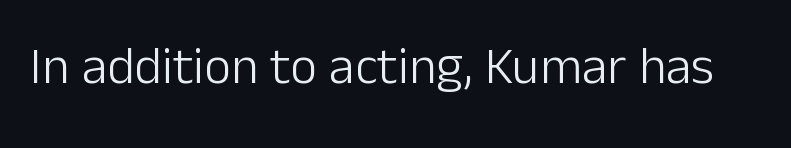
{"serif": "no", "italic": "no", "bold": "no", "weight": "light", "width": "normal", "stroke_contrast": "low", "x_height": "medium", "monospaced": "no", "underline": "no", "letter_spacing": "normal", "letter_spacing_em": 0.0, "glyph_px": 52}
